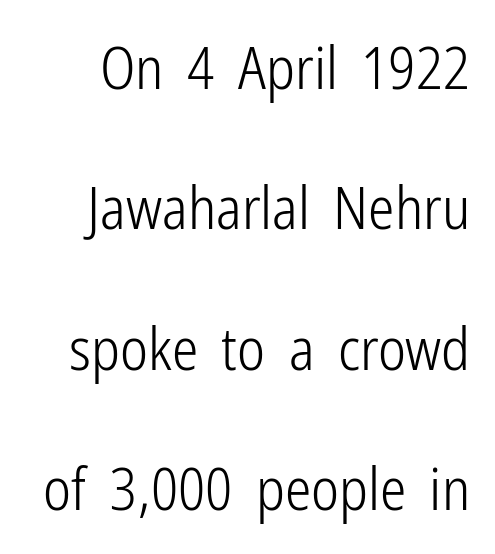
Classification — sans serif. The passage shown is typed in a proportional face where columns would drift. Nope, not italic — everything's standing straight. On a weight scale, this lands at 450 or below. The leading is generous, giving the passage an open texture. Check under the words: just untouched page.
